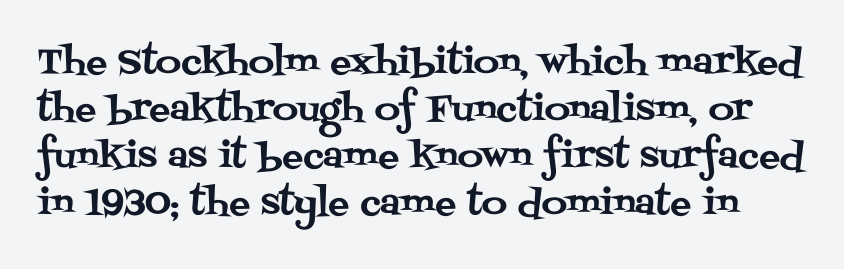
Q: Is the text italic (slanted)? A: No, it is upright.
Q: Is the typeface a serif or a sans-serif typeface? A: Serif.
Q: Is the text underlined? A: No.
Q: Is the spacing between letters normal or unusually wide? A: Normal.
Q: Is the spacing between lines tight, normal or loose? A: Normal.
Q: Width (condensed, normal, or wide)? A: Normal.
Q: Stroke contrast? A: Medium.
Q: x-height? A: Large.
Q: Monospaced? A: No.
